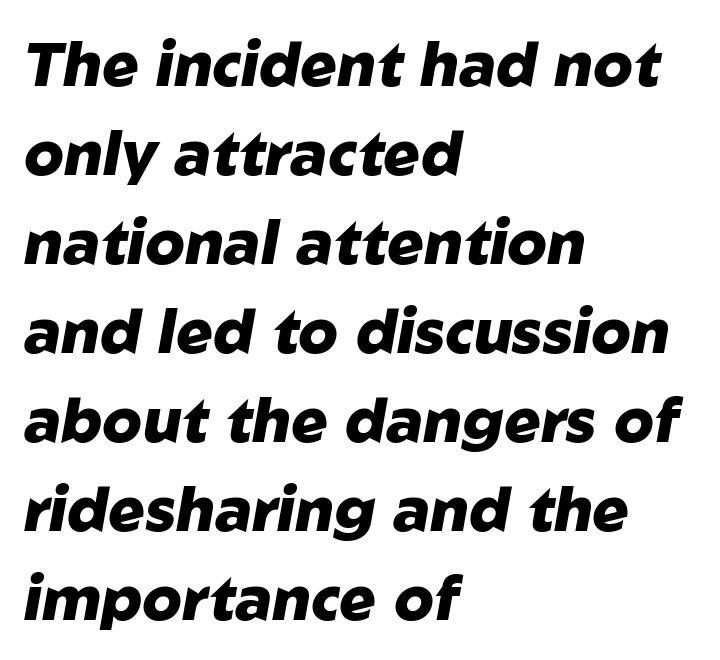
The image shows 61 px heavy type, italic (leaning right); set left-aligned, normal line spacing (1.46x), normal letter spacing, not underlined; low stroke contrast and a medium x-height.
